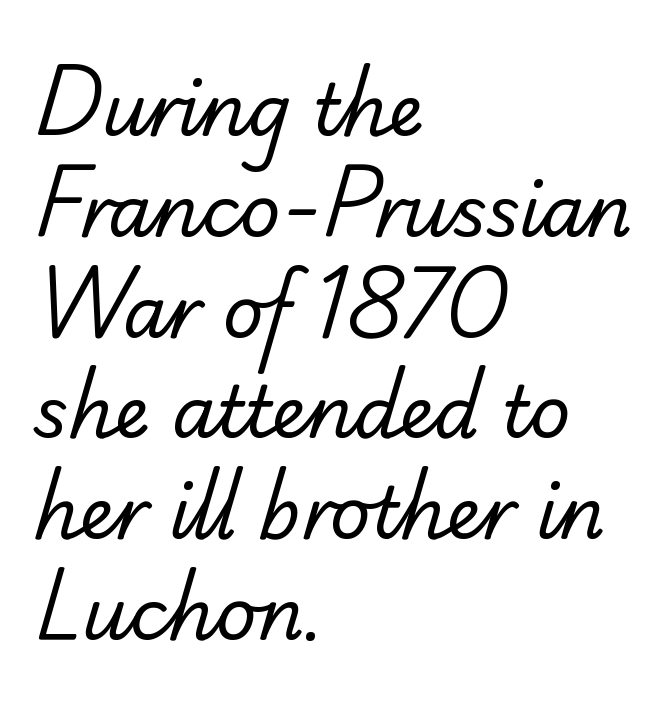
Q: Is the text bold? A: No.
Q: Is the typeface a serif or a sans-serif typeface? A: Sans-serif.
Q: Is the text underlined? A: No.
Q: How is the paragraph aligned? A: Left-aligned.
Q: Is the spacing between letters normal or unusually wide? A: Normal.
Q: Is the spacing between lines tight, normal or loose? A: Normal.
Q: Width (condensed, normal, or wide)? A: Normal.
Q: Stroke contrast? A: Low.
Q: x-height? A: Small.
Q: Monospaced? A: No.
